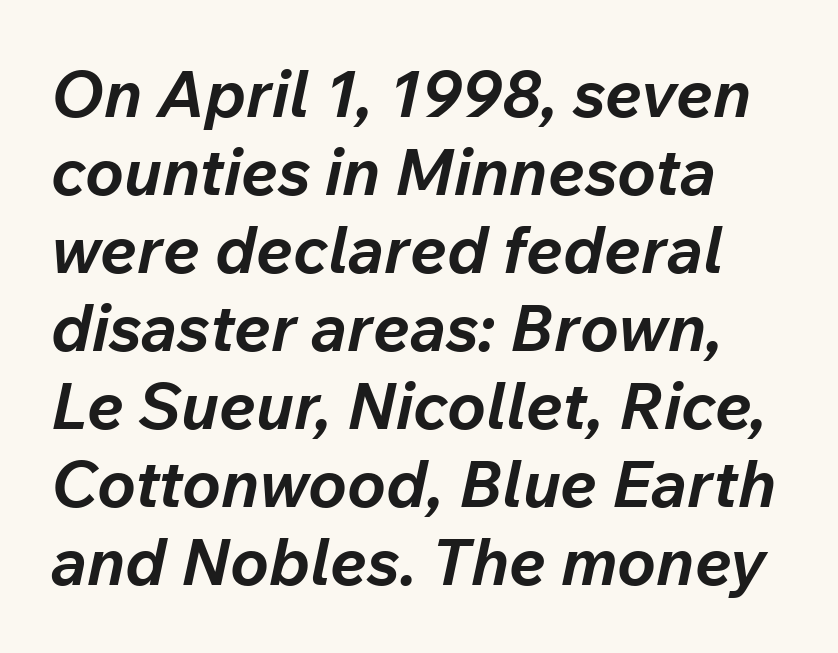
Q: Is the text bold? A: Yes.
Q: Is the text italic (slanted)? A: Yes, it leans right by about 12 degrees.
Q: Is the text underlined? A: No.
Q: Is the spacing between letters normal or unusually wide? A: Normal.
Q: Width (condensed, normal, or wide)? A: Normal.
Q: Stroke contrast? A: Low.
Q: x-height? A: Medium.
Q: Monospaced? A: No.
